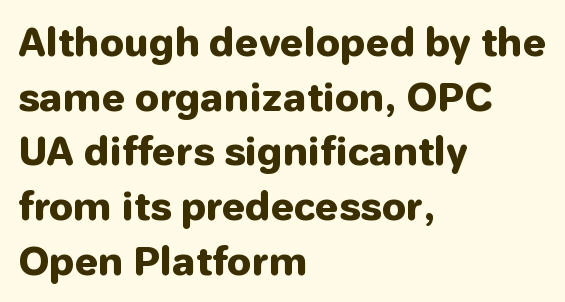
{"serif": "no", "italic": "no", "bold": "yes", "weight": "heavy", "width": "normal", "stroke_contrast": "low", "x_height": "medium", "monospaced": "no", "underline": "no", "align": "left", "line_spacing": "normal", "line_spacing_ratio": 1.44, "letter_spacing": "normal", "letter_spacing_em": 0.0, "glyph_px": 38}
